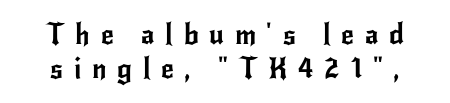
{"serif": "no", "italic": "no", "width": "normal", "stroke_contrast": "low", "x_height": "small", "monospaced": "no", "underline": "no", "line_spacing_ratio": 1.2, "letter_spacing": "wide", "letter_spacing_em": 0.38, "glyph_px": 28}
